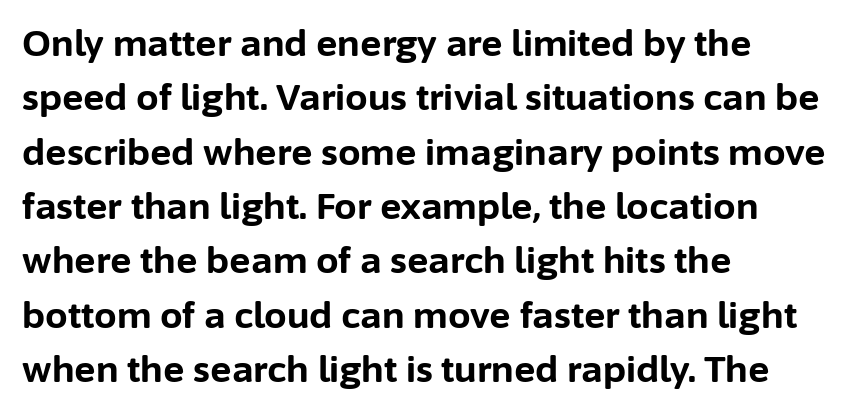
The image shows 36 px bold sans-serif type, upright; set left-aligned, normal line spacing (1.51x), normal letter spacing, not underlined; low stroke contrast and a medium x-height.
